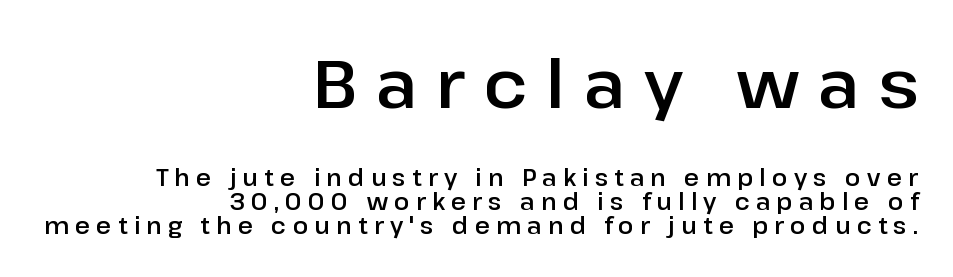
The image shows 68 px sans-serif type, upright; set right-aligned, tight line spacing (1.05x), unusually wide letter spacing (+0.27 em), not underlined; the first (top) block is 2.96x larger; low stroke contrast and a medium x-height.
